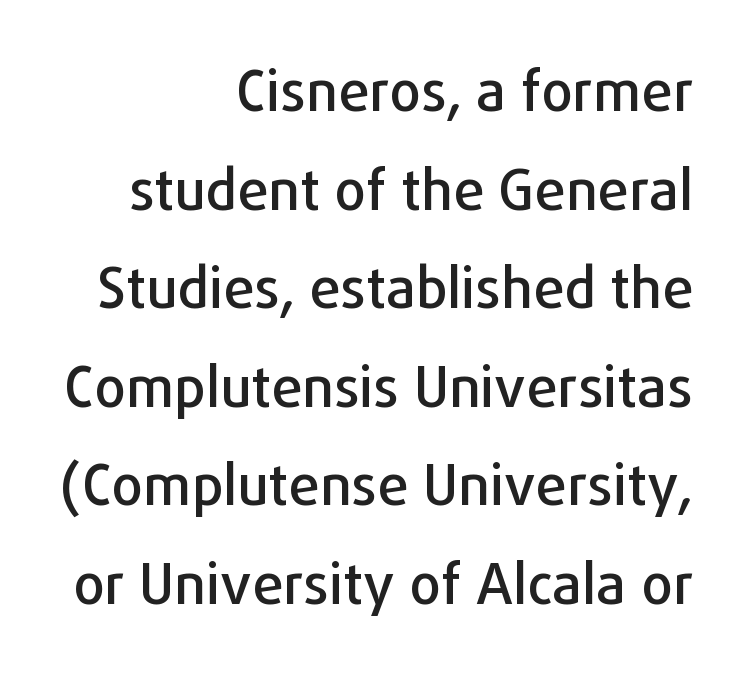
Q: Is the text italic (slanted)? A: No, it is upright.
Q: Is the typeface a serif or a sans-serif typeface? A: Sans-serif.
Q: Is the text underlined? A: No.
Q: How is the paragraph aligned? A: Right-aligned.
Q: Is the spacing between letters normal or unusually wide? A: Normal.
Q: Width (condensed, normal, or wide)? A: Normal.
Q: Stroke contrast? A: Low.
Q: x-height? A: Medium.
Q: Monospaced? A: No.
